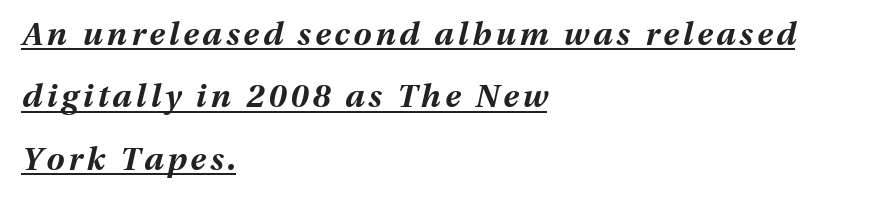
The image shows 32 px bold type, italic (leaning right); set left-aligned, loose line spacing (1.95x), underlined; medium stroke contrast and a medium x-height.
